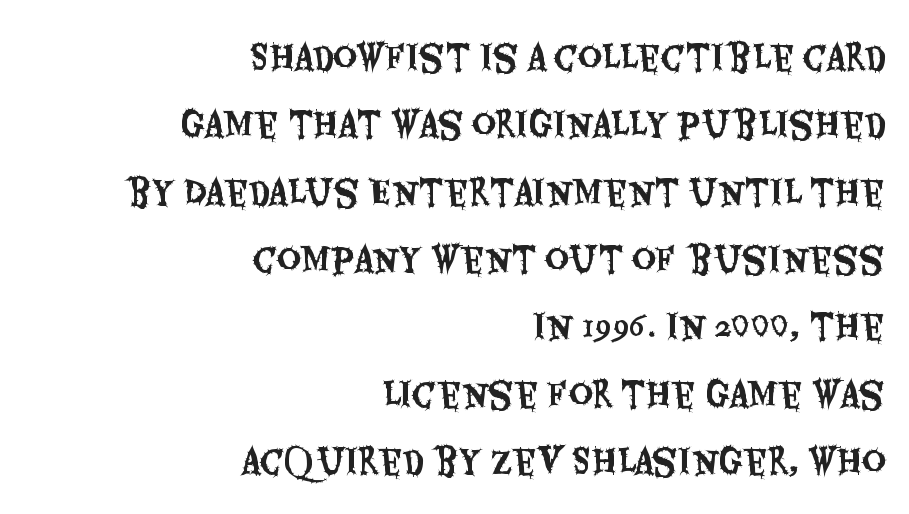
The image shows 33 px condensed sans-serif type, upright; set right-aligned, loose line spacing (2.04x), normal letter spacing, not underlined; medium stroke contrast and a large x-height.
